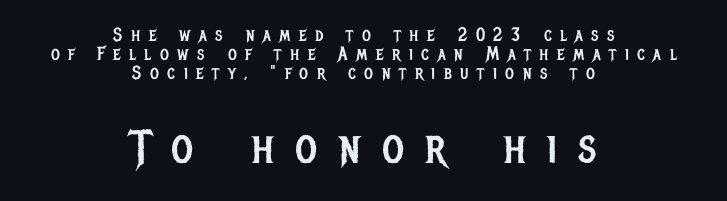
Q: Is the text bold? A: No.
Q: Is the text italic (slanted)? A: No, it is upright.
Q: Is the typeface a serif or a sans-serif typeface? A: Sans-serif.
Q: Is the text underlined? A: No.
Q: How is the paragraph aligned? A: Centered.
Q: Is the spacing between letters normal or unusually wide? A: Unusually wide.
Q: Is the spacing between lines tight, normal or loose? A: Tight.
Q: Which block of text is set in a larger size, the first (top) or the second (bottom)? A: The second (bottom) one.
Q: Width (condensed, normal, or wide)? A: Condensed.
Q: Stroke contrast? A: Low.
Q: x-height? A: Large.
Q: Monospaced? A: No.
